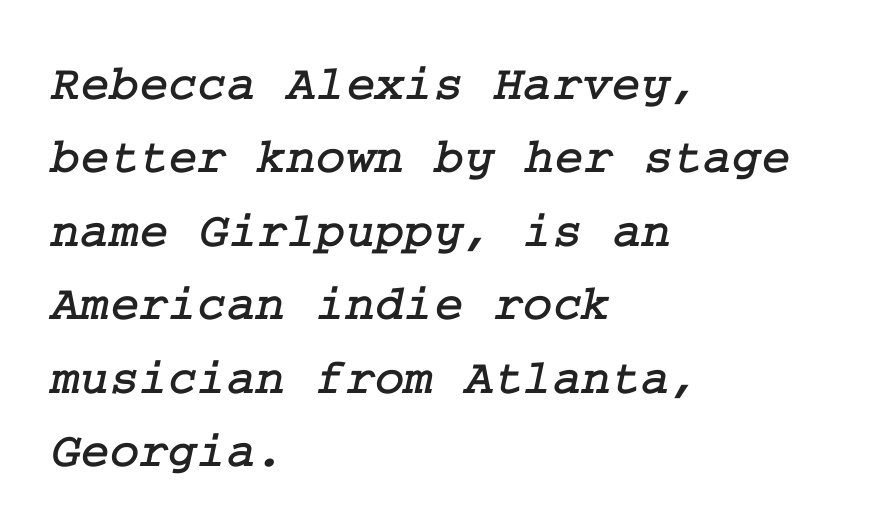
{"serif": "yes", "width": "normal", "stroke_contrast": "low", "x_height": "medium", "underline": "no", "align": "left", "line_spacing": "normal", "line_spacing_ratio": 1.47, "letter_spacing": "normal", "letter_spacing_em": 0.0, "glyph_px": 50}
